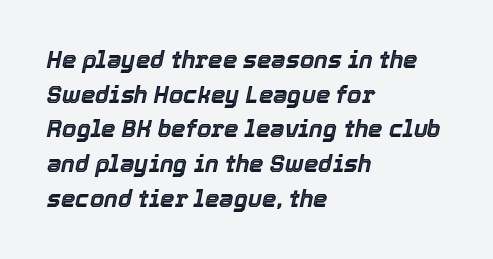
Q: Is the text italic (slanted)? A: Yes, it leans right by about 12 degrees.
Q: Is the text underlined? A: No.
Q: How is the paragraph aligned? A: Left-aligned.
Q: Is the spacing between letters normal or unusually wide? A: Normal.
Q: Is the spacing between lines tight, normal or loose? A: Normal.
